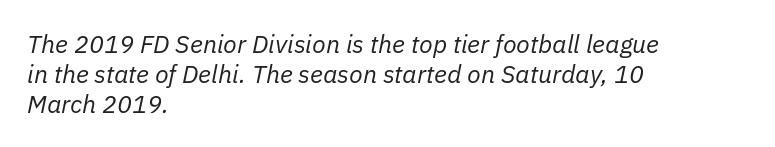
Q: Is the text bold? A: No.
Q: Is the text italic (slanted)? A: Yes, it leans right by about 11 degrees.
Q: Is the text underlined? A: No.
Q: How is the paragraph aligned? A: Left-aligned.
Q: Is the spacing between letters normal or unusually wide? A: Normal.
